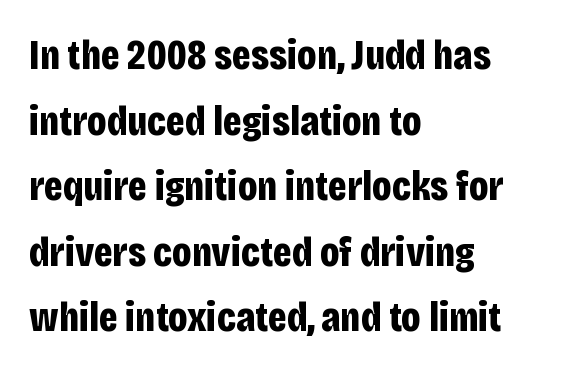
The image shows 42 px bold, condensed sans-serif type, upright; set left-aligned, normal line spacing (1.56x), normal letter spacing, not underlined; low stroke contrast and a large x-height.
